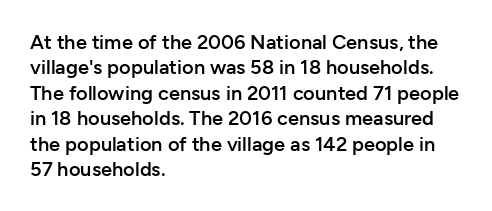
Do the letters lean? They stand straight. The string is rendered with underlining switched off. Look at the tracking — it's just the regular setting, nothing added. The passage shown is semibold, sitting just below true bold.
